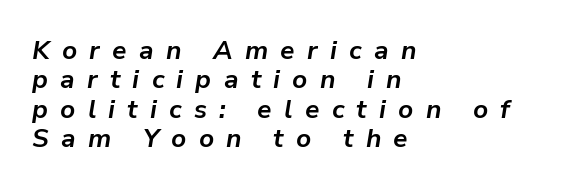
A typesetter would call this heavily tracked-out type. The lines are quadded left. A typesetter would call this leading minimal, almost set solid. Beneath every word, the page is bare. The lettering tilts uniformly, giving the passage an italic look.
